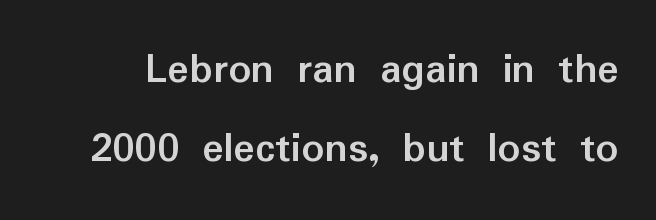
Q: Is the text bold? A: Yes.
Q: Is the text italic (slanted)? A: No, it is upright.
Q: Is the typeface a serif or a sans-serif typeface? A: Sans-serif.
Q: Is the text underlined? A: No.
Q: Is the spacing between letters normal or unusually wide? A: Normal.
Q: Width (condensed, normal, or wide)? A: Normal.
Q: Stroke contrast? A: Low.
Q: x-height? A: Medium.
Q: Monospaced? A: No.
